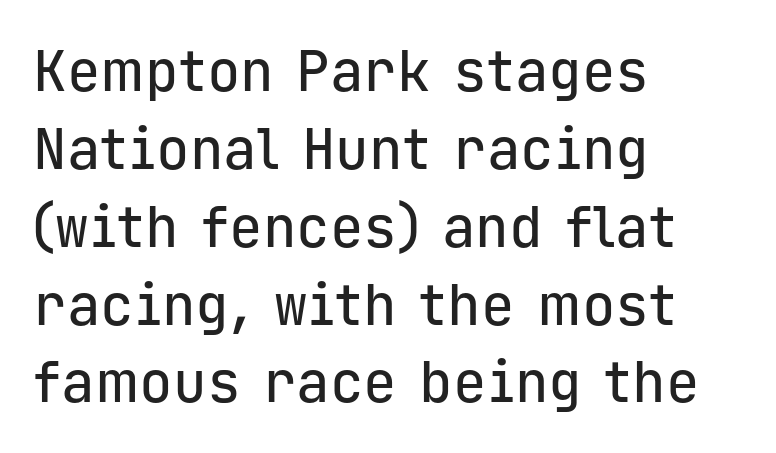
Ascenders rise straight up at ninety degrees. The rendering shows plain stroke endings on the letterforms — a sans-serif design. Interline gaps are of average width in this sample. Each word holds together tightly as a unit, with standard inter-letter gaps. The space beneath each line is pristine and unruled.
